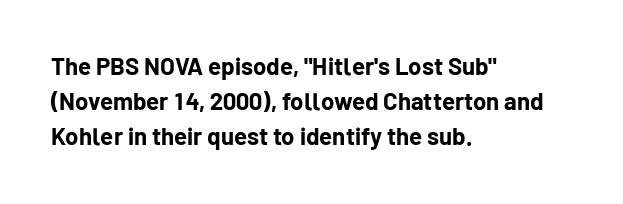
Nope, not italic — everything's standing straight. The passage shown has conventional tracking throughout. Bold? Absolutely — the strokes are thick and heavy. If you drew a ruler down the left edge, every line would touch it. The gap between lines stays unmarked. Horizontal bands of white between lines are of average thickness.
